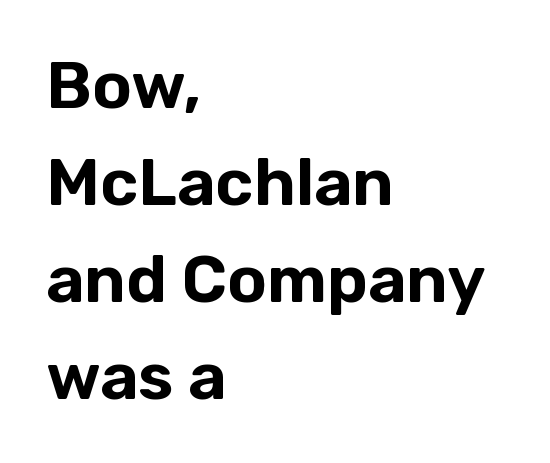
The horizontal fit of the characters is conventional and even. Horizontal bands of white between lines are of average thickness. Compared with a centered layout, this one pins lines to the left instead. I'd call this a sans setting — the letters go barefoot. Proportional: the letters do not fall into vertical columns. The letters stand straight up with perfectly vertical stems.
